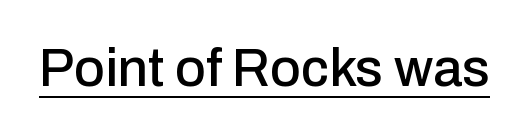
The image shows 53 px sans-serif type, upright; set normal letter spacing, underlined; low stroke contrast and a medium x-height.
